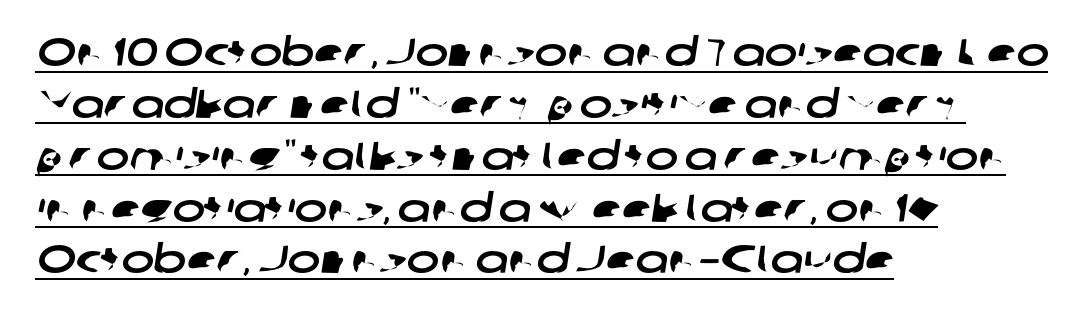
These lines sit exactly where default settings would place them. Caption: lettering with a line underneath. Is this a fixed-width face? No — the glyphs have proportional, varying widths. Where is the straight margin? On the left. Letter spacing: default.
